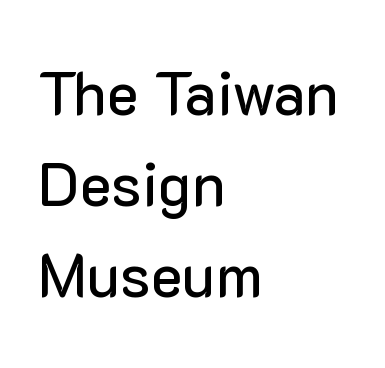
Nobody touched the tracking dial on this one. Unlike italic type, these characters show no tilt at all. Does the type have serifs? No, each stem ends abruptly. Note the varied advance widths — an 'i' is clearly narrower than an 'm'. This sample is left-justified, so line endings fall wherever the words run out.
